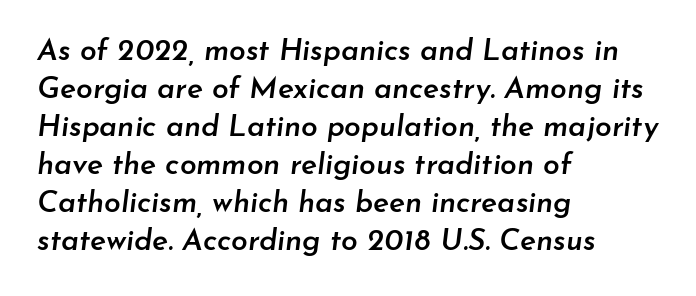
These lines are set flush left with a ragged right edge. You could call the tracking neutral — neither tight nor loose. Would a proofreader flag this as italicized? Yes. As a designer I'd log this as weight 600, semibold. How would I describe the line gaps? Plain and ordinary. Here the designer chose a conventional face with non-uniform glyph widths.
